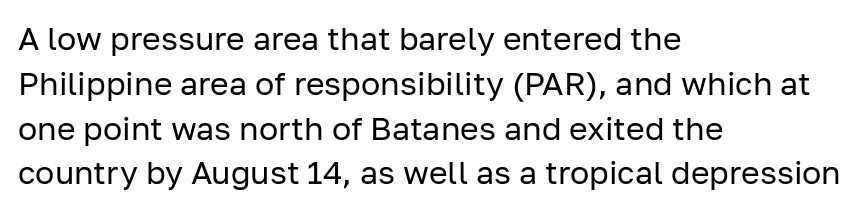
Q: Is the text bold? A: No.
Q: Is the text italic (slanted)? A: No, it is upright.
Q: Is the typeface a serif or a sans-serif typeface? A: Sans-serif.
Q: Is the text underlined? A: No.
Q: How is the paragraph aligned? A: Left-aligned.
Q: Is the spacing between letters normal or unusually wide? A: Normal.
Q: Is the spacing between lines tight, normal or loose? A: Normal.
Q: Width (condensed, normal, or wide)? A: Normal.
Q: Stroke contrast? A: Low.
Q: x-height? A: Medium.
Q: Monospaced? A: No.
